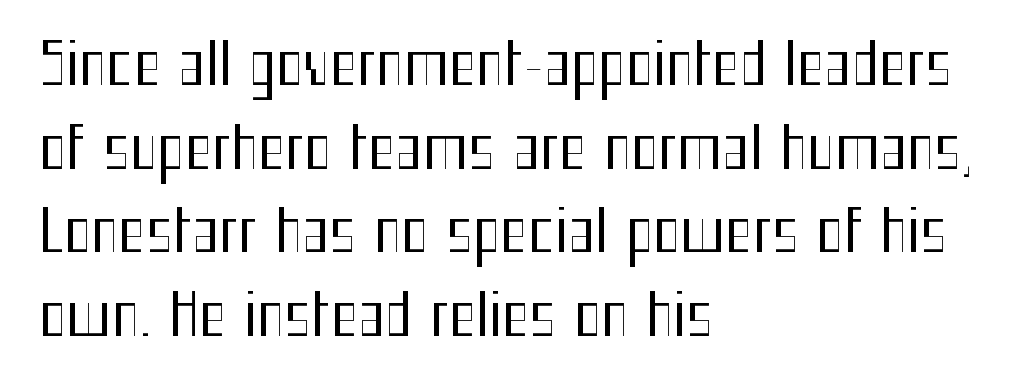
Q: Is the text bold? A: No.
Q: Is the text italic (slanted)? A: No, it is upright.
Q: Is the typeface a serif or a sans-serif typeface? A: Sans-serif.
Q: Is the text underlined? A: No.
Q: How is the paragraph aligned? A: Left-aligned.
Q: Is the spacing between letters normal or unusually wide? A: Normal.
Q: Is the spacing between lines tight, normal or loose? A: Normal.
Q: Width (condensed, normal, or wide)? A: Condensed.
Q: Stroke contrast? A: Medium.
Q: x-height? A: Medium.
Q: Monospaced? A: No.
